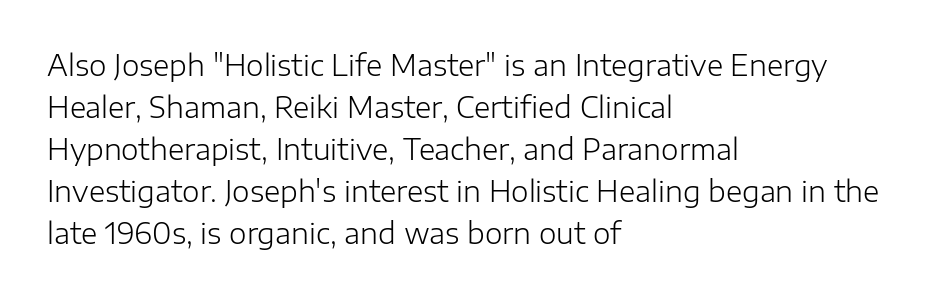
What's the leading like? Ordinary, nothing unusual. Heft: none added — not bold. The zone under the glyphs is completely vacant. Characters remain perfectly vertical along every line. This is sans-serif lettering, the kind often seen on screens and signage. The rendering uses natural spacing where letterforms have individual widths.
